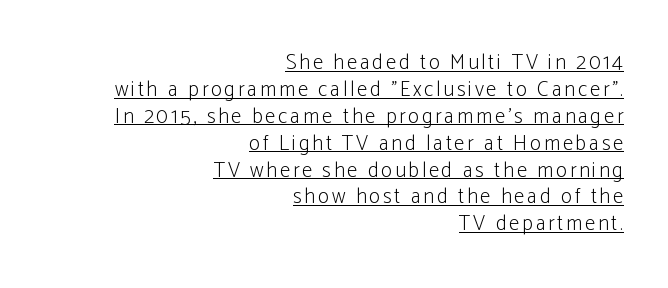
Q: Is the text bold? A: No.
Q: Is the text italic (slanted)? A: No, it is upright.
Q: Is the text underlined? A: Yes.
Q: How is the paragraph aligned? A: Right-aligned.
Q: Is the spacing between lines tight, normal or loose? A: Normal.
